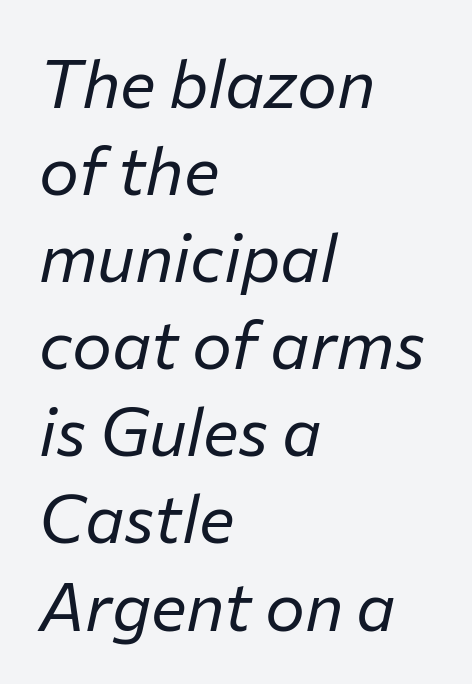
Q: Is the text bold? A: No.
Q: Is the text italic (slanted)? A: Yes, it leans right by about 12 degrees.
Q: Is the text underlined? A: No.
Q: How is the paragraph aligned? A: Left-aligned.
Q: Is the spacing between letters normal or unusually wide? A: Normal.
Q: Is the spacing between lines tight, normal or loose? A: Normal.
Q: Width (condensed, normal, or wide)? A: Normal.
Q: Stroke contrast? A: Low.
Q: x-height? A: Medium.
Q: Monospaced? A: No.
